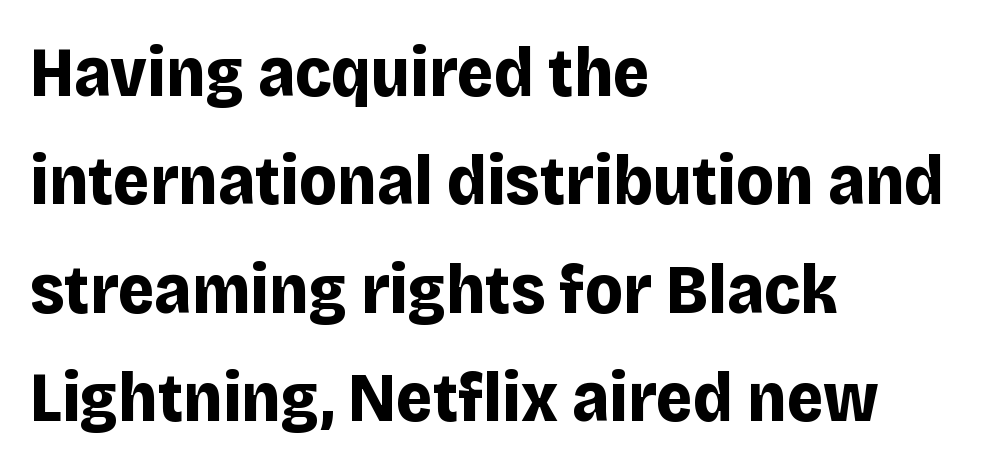
Q: Is the text bold? A: Yes.
Q: Is the text italic (slanted)? A: No, it is upright.
Q: Is the typeface a serif or a sans-serif typeface? A: Sans-serif.
Q: Is the text underlined? A: No.
Q: How is the paragraph aligned? A: Left-aligned.
Q: Is the spacing between letters normal or unusually wide? A: Normal.
Q: Is the spacing between lines tight, normal or loose? A: Normal.
Q: Width (condensed, normal, or wide)? A: Normal.
Q: Stroke contrast? A: Low.
Q: x-height? A: Large.
Q: Monospaced? A: No.
